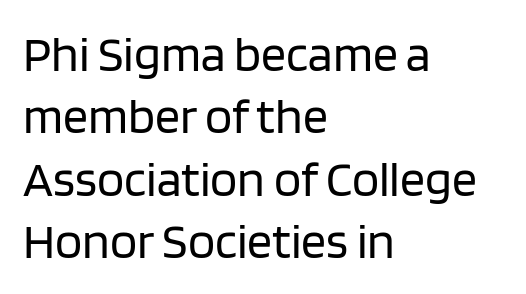
Q: Is the text bold? A: No.
Q: Is the text italic (slanted)? A: No, it is upright.
Q: Is the typeface a serif or a sans-serif typeface? A: Sans-serif.
Q: Is the text underlined? A: No.
Q: How is the paragraph aligned? A: Left-aligned.
Q: Is the spacing between letters normal or unusually wide? A: Normal.
Q: Is the spacing between lines tight, normal or loose? A: Normal.
Q: Width (condensed, normal, or wide)? A: Normal.
Q: Stroke contrast? A: Low.
Q: x-height? A: Large.
Q: Monospaced? A: No.
